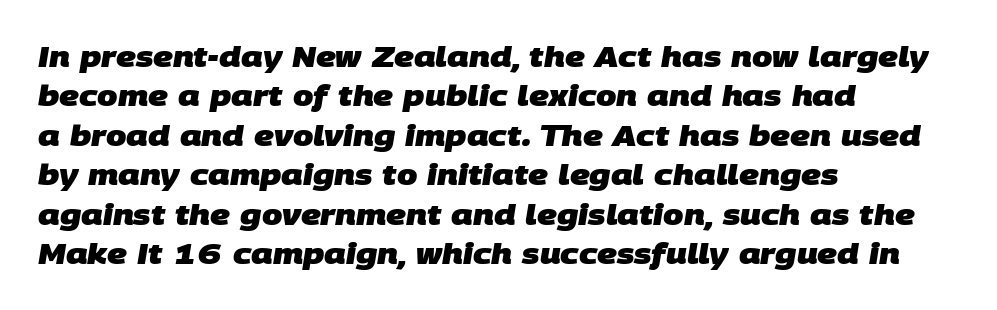
Q: Is the text bold? A: Yes.
Q: Is the typeface a serif or a sans-serif typeface? A: Sans-serif.
Q: Is the text underlined? A: No.
Q: How is the paragraph aligned? A: Left-aligned.
Q: Is the spacing between letters normal or unusually wide? A: Normal.
Q: Is the spacing between lines tight, normal or loose? A: Normal.
Q: Width (condensed, normal, or wide)? A: Normal.
Q: Stroke contrast? A: Low.
Q: x-height? A: Large.
Q: Monospaced? A: No.
